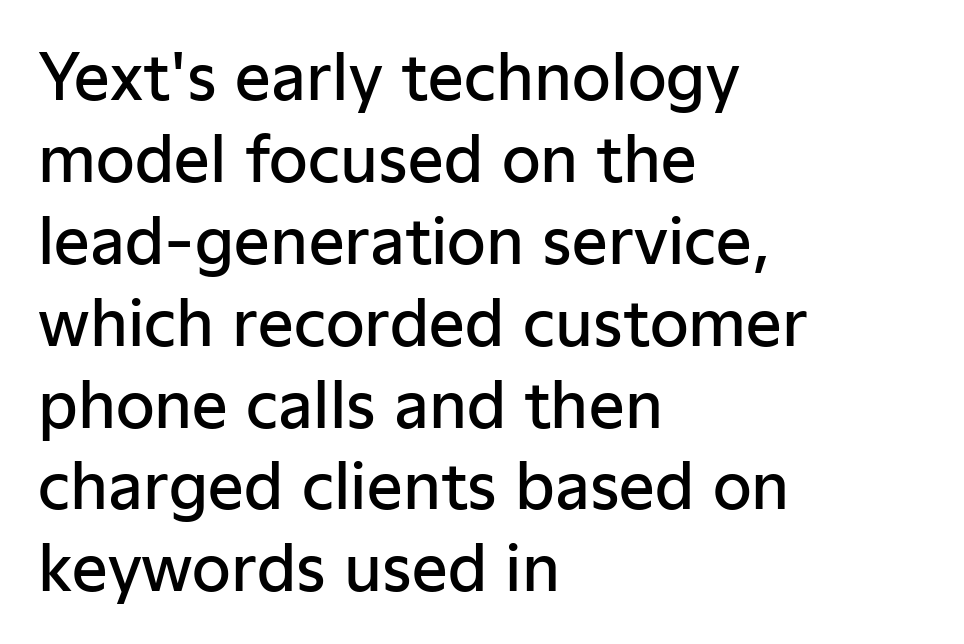
Font category for this specimen: sans-serif. In terms of letterspacing, this is plain default setting. Strokes here are thickened, but only to semibold level. Characters remain perfectly vertical along every line. Leading matches the norm, producing a regular column.
